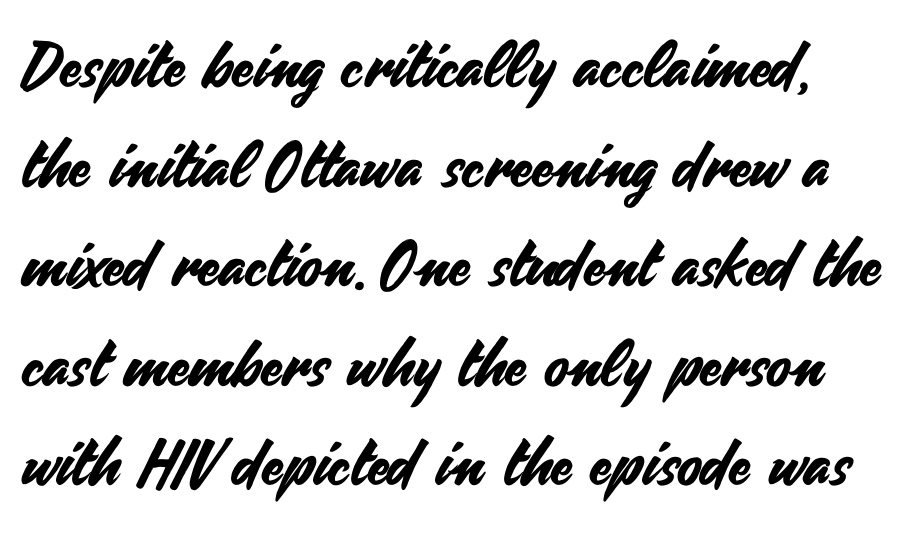
The horizontal fit of the characters is conventional and even. The letters advance in unequal steps, a hallmark of proportional type. Rule under the text: the space is simply empty. Whoever set this chose a conventional vertical rhythm. Type style note: lacks serifs.
